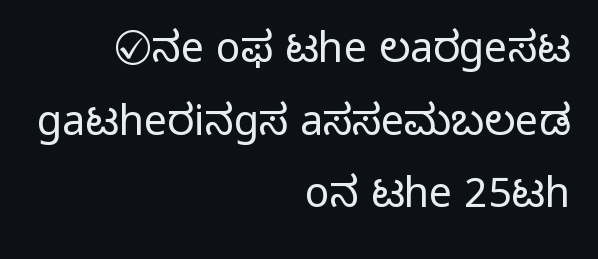
{"serif": "no", "italic": "no", "bold": "no", "weight": "light", "width": "normal", "stroke_contrast": "low", "x_height": "medium", "monospaced": "no", "underline": "no", "align": "right", "line_spacing_ratio": 1.77, "letter_spacing": "normal", "letter_spacing_em": 0.0, "glyph_px": 41}
